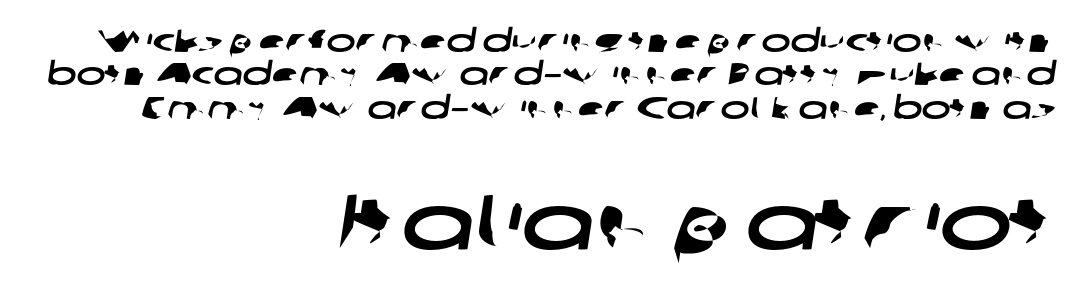
{"serif": "no", "width": "wide", "stroke_contrast": "low", "x_height": "medium", "monospaced": "no", "underline": "no", "align": "right", "line_spacing": "tight", "line_spacing_ratio": 1.08, "letter_spacing": "normal", "letter_spacing_em": 0.0, "larger_block": "second", "size_ratio": 2.48, "glyph_px": 77}
